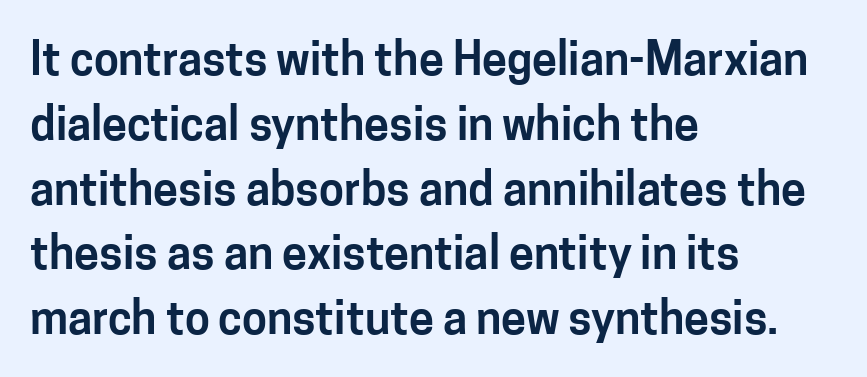
The image shows 45 px sans-serif type, upright; set left-aligned, normal line spacing (1.44x), normal letter spacing, not underlined; low stroke contrast and a medium x-height.
